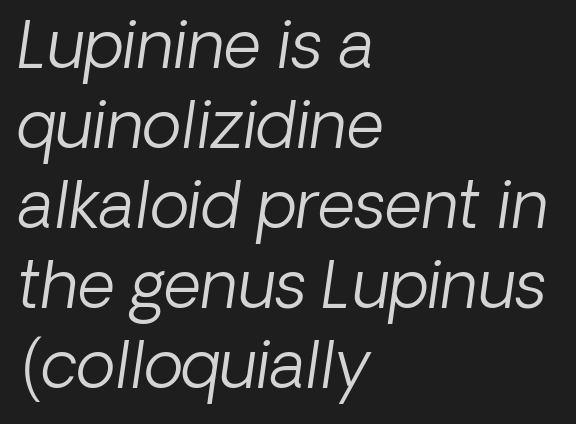
The image shows 65 px light sans-serif type; set left-aligned, line spacing 1.23x, normal letter spacing, not underlined; low stroke contrast and a medium x-height.
